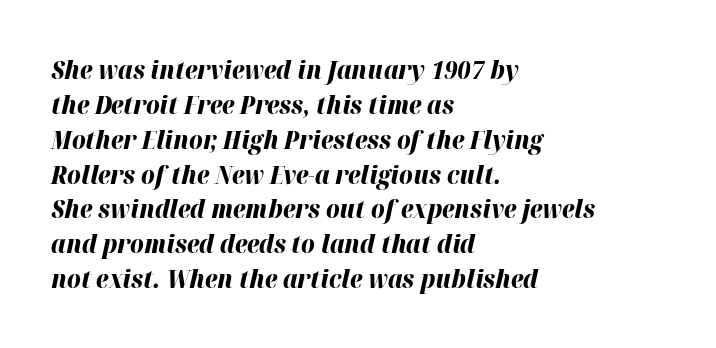
The image shows 26 px bold type, italic (leaning right); set left-aligned, normal line spacing (1.34x), normal letter spacing, not underlined.
